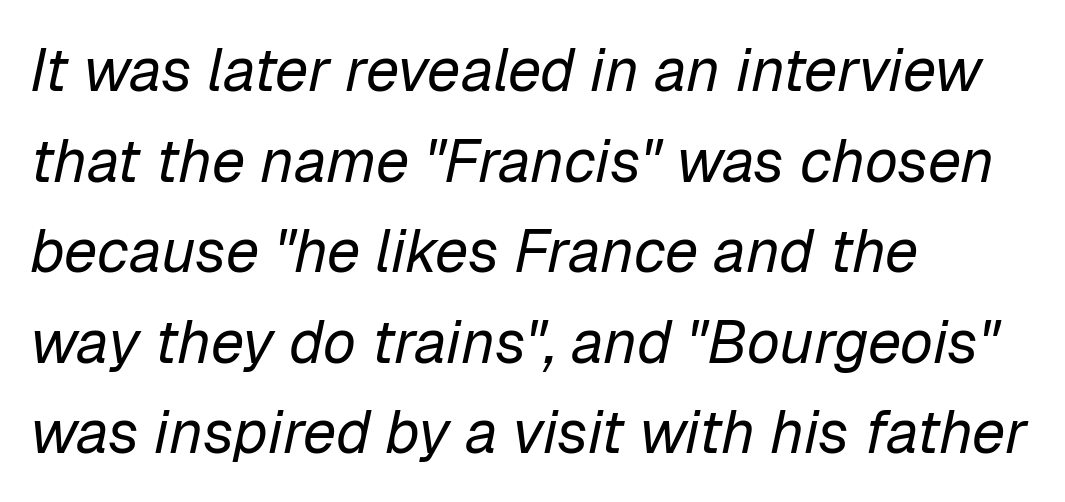
The rendering uses natural spacing where letterforms have individual widths. The passage is arranged the way most books set body copy — flush left. Unbolded letterforms with no extra heft. A typesetter would mark this as italic.
